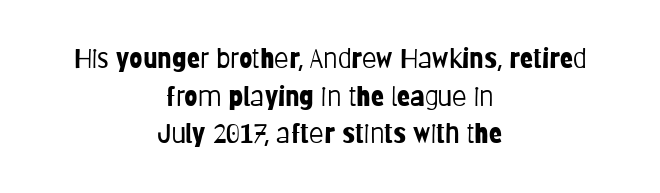
Q: Is the text bold? A: No.
Q: Is the text italic (slanted)? A: No, it is upright.
Q: Is the text underlined? A: No.
Q: How is the paragraph aligned? A: Centered.
Q: Is the spacing between letters normal or unusually wide? A: Normal.
Q: Is the spacing between lines tight, normal or loose? A: Normal.
